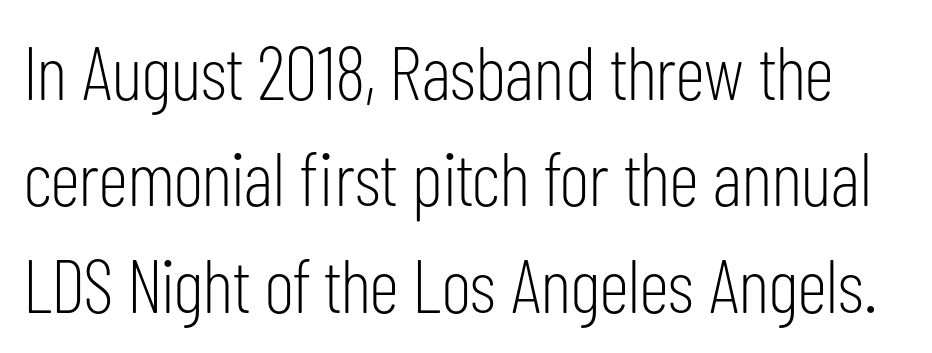
Q: Is the text bold? A: No.
Q: Is the text italic (slanted)? A: No, it is upright.
Q: Is the typeface a serif or a sans-serif typeface? A: Sans-serif.
Q: Is the text underlined? A: No.
Q: Is the spacing between letters normal or unusually wide? A: Normal.
Q: Is the spacing between lines tight, normal or loose? A: Normal.
Q: Width (condensed, normal, or wide)? A: Condensed.
Q: Stroke contrast? A: Low.
Q: x-height? A: Medium.
Q: Monospaced? A: No.
